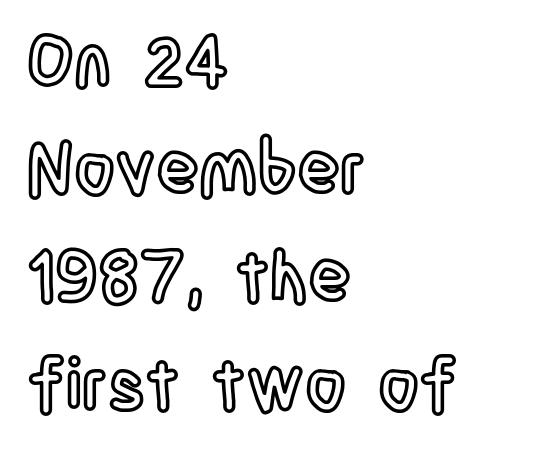
{"italic": "no", "width": "condensed", "x_height": "large", "monospaced": "no", "underline": "no", "align": "left", "line_spacing": "normal", "line_spacing_ratio": 1.52, "letter_spacing": "normal", "letter_spacing_em": 0.0, "glyph_px": 71}
